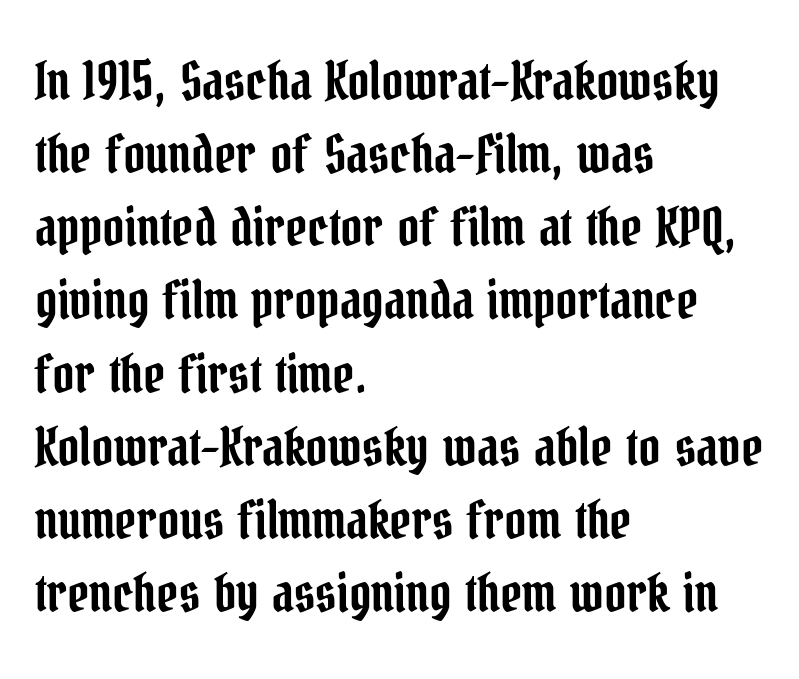
Q: Is the text italic (slanted)? A: No, it is upright.
Q: Is the typeface a serif or a sans-serif typeface? A: Serif.
Q: Is the text underlined? A: No.
Q: How is the paragraph aligned? A: Left-aligned.
Q: Is the spacing between letters normal or unusually wide? A: Normal.
Q: Is the spacing between lines tight, normal or loose? A: Normal.
Q: Width (condensed, normal, or wide)? A: Condensed.
Q: Stroke contrast? A: Low.
Q: x-height? A: Medium.
Q: Monospaced? A: No.
